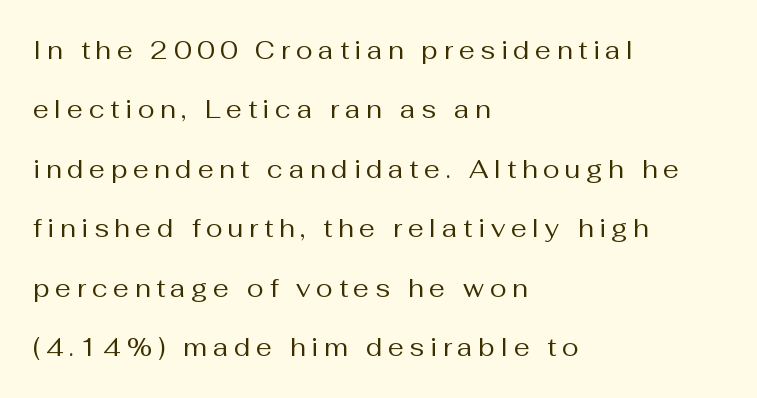
Q: Is the text bold? A: No.
Q: Is the text italic (slanted)? A: No, it is upright.
Q: Is the text underlined? A: No.
Q: How is the paragraph aligned? A: Left-aligned.
Q: Is the spacing between letters normal or unusually wide? A: Unusually wide.
Q: Is the spacing between lines tight, normal or loose? A: Loose.
